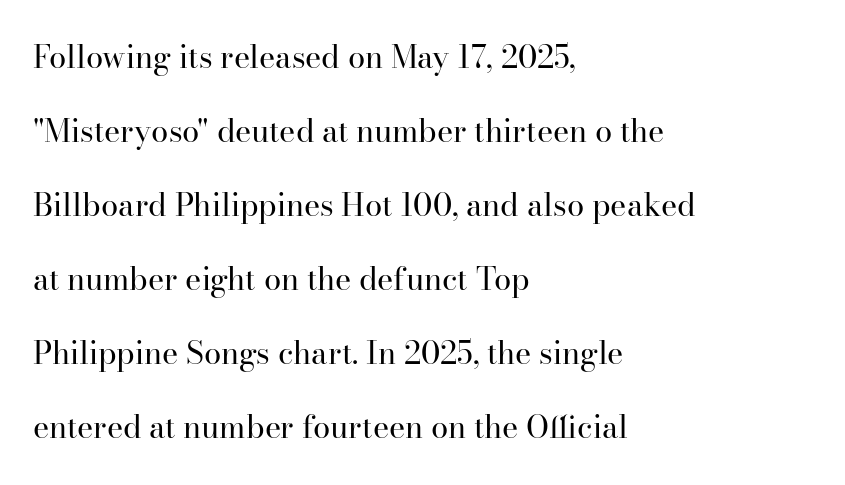
The image shows 31 px regular-weight serif type, upright; set left-aligned, loose line spacing (2.39x), normal letter spacing, not underlined; high stroke contrast and a small x-height.
